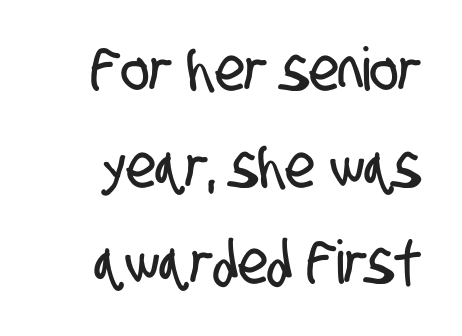
The image shows 60 px condensed sans-serif type; set normal line spacing (1.61x), normal letter spacing, not underlined; low stroke contrast and a large x-height.
